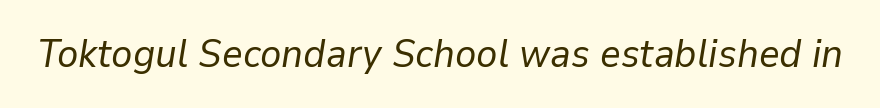
The image shows 40 px regular-weight type, italic (leaning right); set normal letter spacing, not underlined; low stroke contrast and a medium x-height.
